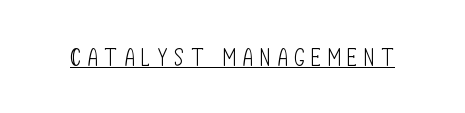
Q: Is the text bold? A: No.
Q: Is the text italic (slanted)? A: No, it is upright.
Q: Is the text underlined? A: Yes.
Q: Is the spacing between letters normal or unusually wide? A: Unusually wide.
